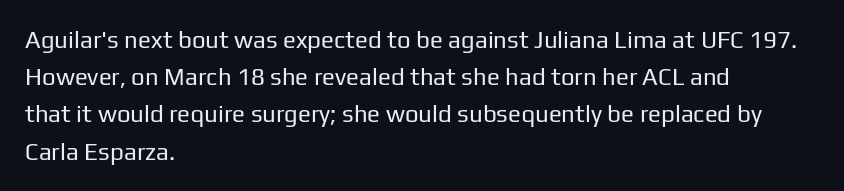
Q: Is the text bold? A: No.
Q: Is the text italic (slanted)? A: No, it is upright.
Q: Is the text underlined? A: No.
Q: How is the paragraph aligned? A: Left-aligned.
Q: Is the spacing between letters normal or unusually wide? A: Normal.
Q: Is the spacing between lines tight, normal or loose? A: Normal.
